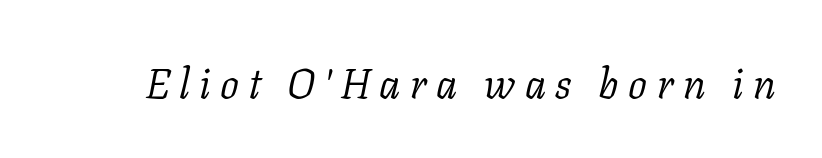
{"serif": "yes", "italic": "yes", "lean": "right", "slant_degrees": 11, "bold": "no", "weight": "light", "width": "normal", "stroke_contrast": "low", "x_height": "medium", "monospaced": "no", "underline": "no", "letter_spacing": "wide", "letter_spacing_em": 0.22, "glyph_px": 42}
